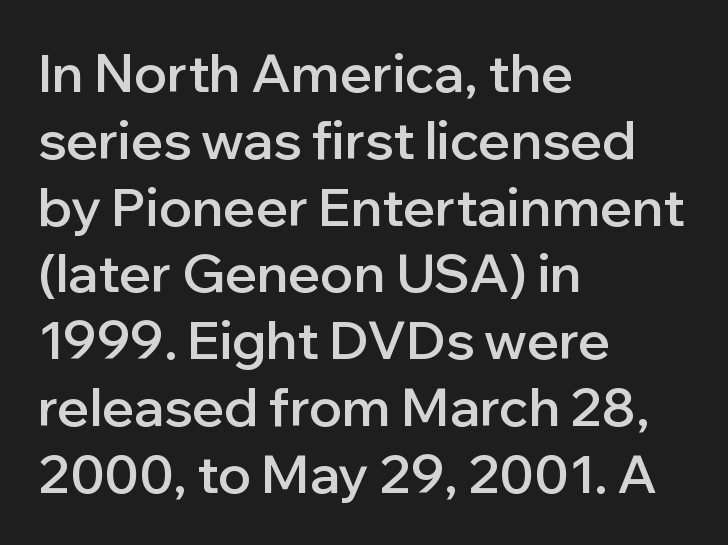
Between one letter and the next there's only the usual sliver of space. The font family rendered here belongs to the sans-serif group. When letters stand straight like this, we call the style roman or upright. Look at the stroke-to-counter ratio: somewhat heavy, a semibold. Check under the words: just untouched page. Think of a printed novel: that variable character pitch is what you see here.
